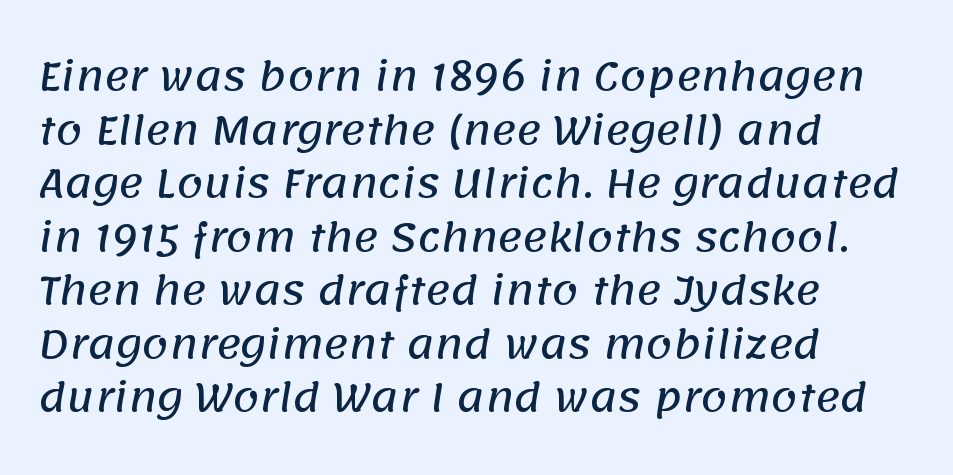
{"serif": "no", "width": "normal", "stroke_contrast": "low", "x_height": "large", "monospaced": "no", "underline": "no", "align": "left", "line_spacing": "normal", "line_spacing_ratio": 1.41, "letter_spacing": "normal", "letter_spacing_em": 0.0, "glyph_px": 38}
